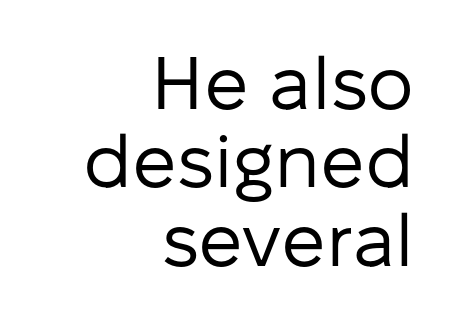
The image shows 74 px regular-weight sans-serif type, upright; set right-aligned, tight line spacing (1.06x), normal letter spacing, not underlined; low stroke contrast and a medium x-height.
